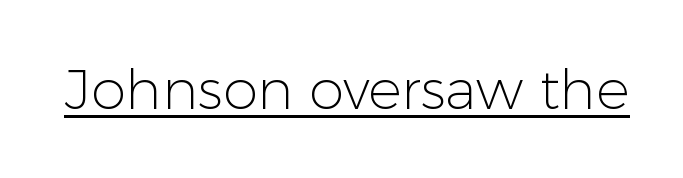
The image shows 56 px light sans-serif type, upright; set normal letter spacing, underlined; low stroke contrast and a medium x-height.
